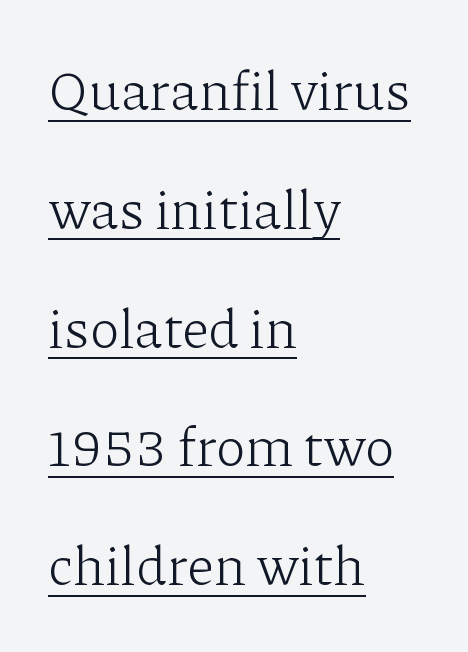
{"serif": "yes", "italic": "no", "bold": "no", "weight": "light", "width": "normal", "stroke_contrast": "low", "x_height": "medium", "monospaced": "no", "underline": "yes", "align": "left", "line_spacing": "loose", "line_spacing_ratio": 2.16, "letter_spacing": "normal", "letter_spacing_em": 0.0, "glyph_px": 55}
